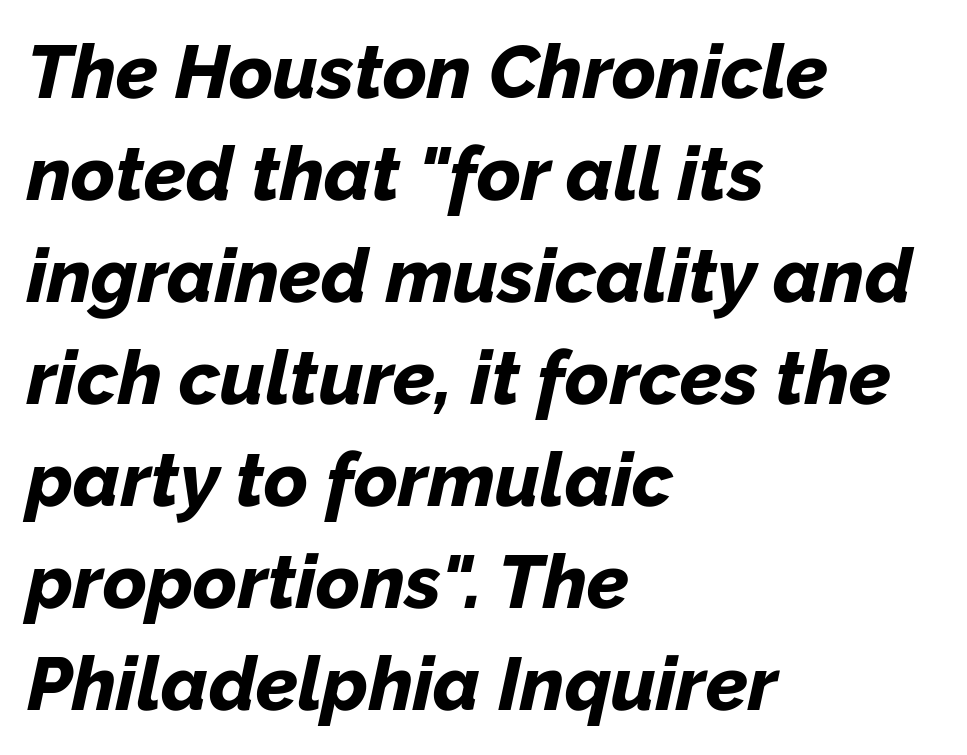
Q: Is the text bold? A: Yes.
Q: Is the text italic (slanted)? A: Yes, it leans right by about 12 degrees.
Q: Is the text underlined? A: No.
Q: How is the paragraph aligned? A: Left-aligned.
Q: Is the spacing between letters normal or unusually wide? A: Normal.
Q: Is the spacing between lines tight, normal or loose? A: Normal.
Q: Width (condensed, normal, or wide)? A: Normal.
Q: Stroke contrast? A: Low.
Q: x-height? A: Medium.
Q: Monospaced? A: No.
